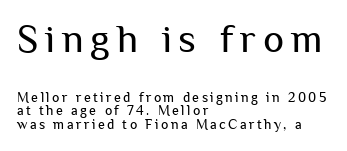
The image shows 40 px regular-weight sans-serif type, upright; set left-aligned, tight line spacing (0.99x), not underlined; the first (top) block is 2.86x larger; medium stroke contrast and a medium x-height.
